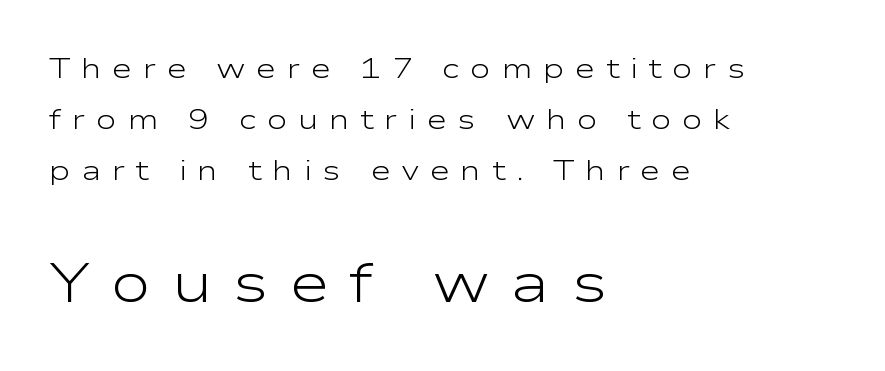
{"serif": "no", "italic": "no", "bold": "no", "weight": "light", "width": "wide", "stroke_contrast": "low", "x_height": "medium", "monospaced": "no", "underline": "no", "align": "left", "line_spacing_ratio": 1.82, "letter_spacing": "wide", "letter_spacing_em": 0.37, "larger_block": "second", "size_ratio": 1.96, "glyph_px": 55}
